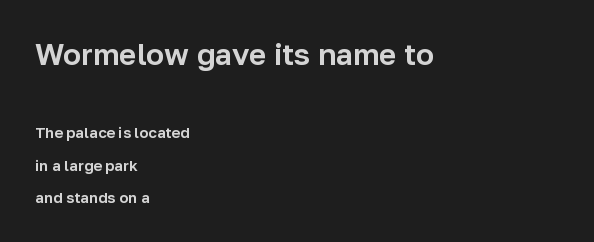
{"serif": "no", "italic": "no", "width": "normal", "stroke_contrast": "low", "x_height": "medium", "monospaced": "no", "underline": "no", "align": "left", "line_spacing": "loose", "line_spacing_ratio": 2.15, "letter_spacing": "normal", "letter_spacing_em": 0.0, "larger_block": "first", "size_ratio": 2.0, "glyph_px": 30}
